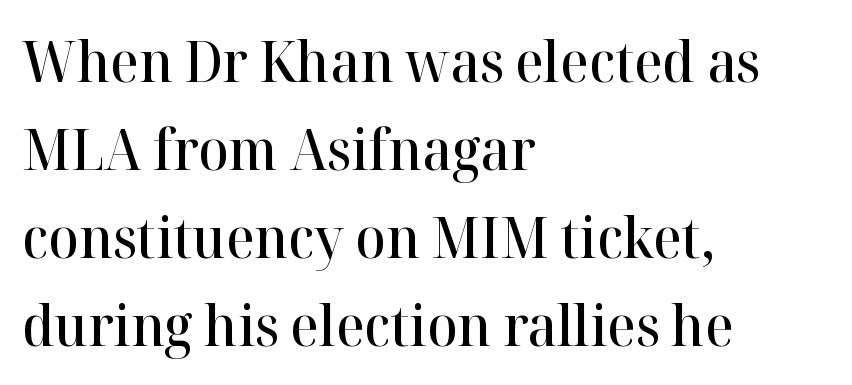
Q: Is the text bold? A: Semi-bold.
Q: Is the text italic (slanted)? A: No, it is upright.
Q: Is the typeface a serif or a sans-serif typeface? A: Serif.
Q: Is the text underlined? A: No.
Q: How is the paragraph aligned? A: Left-aligned.
Q: Is the spacing between letters normal or unusually wide? A: Normal.
Q: Is the spacing between lines tight, normal or loose? A: Normal.
Q: Width (condensed, normal, or wide)? A: Normal.
Q: Stroke contrast? A: High.
Q: x-height? A: Medium.
Q: Monospaced? A: No.
